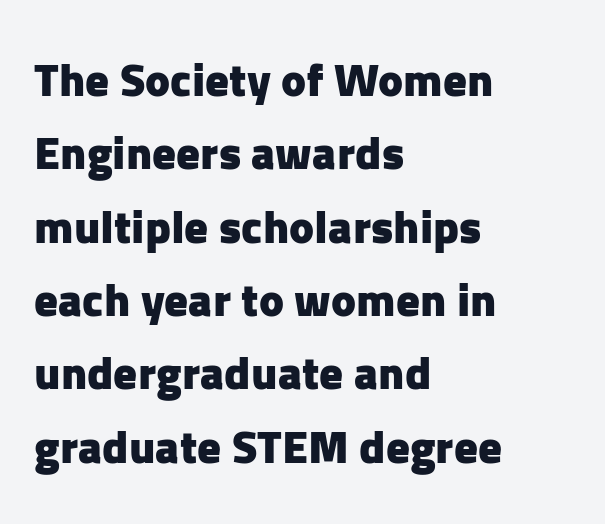
The glyphs in this specimen are sans serif. The glyphs are unaccompanied by any horizontal stroke below them. Is this a fixed-width face? No — the glyphs have proportional, varying widths. No italicization has been applied; the sample stays upright. Each word holds together tightly as a unit, with standard inter-letter gaps. Line spacing here is normal.
